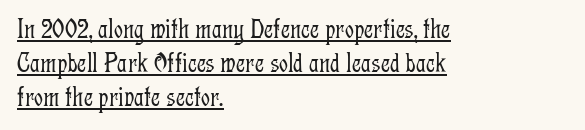
The image shows 28 px light, condensed serif type, upright; set left-aligned, line spacing 1.21x, normal letter spacing, underlined; low stroke contrast and a medium x-height.
